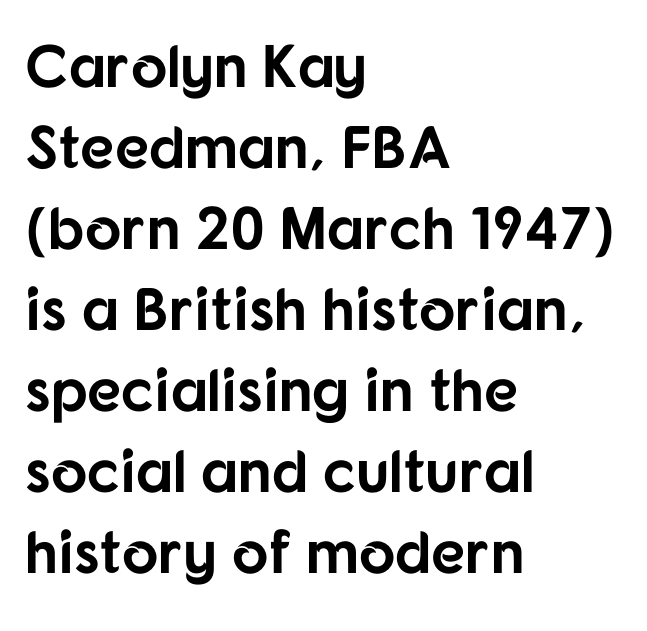
The image shows 60 px bold sans-serif type, upright; set left-aligned, normal line spacing (1.35x), normal letter spacing, not underlined; low stroke contrast and a medium x-height.
